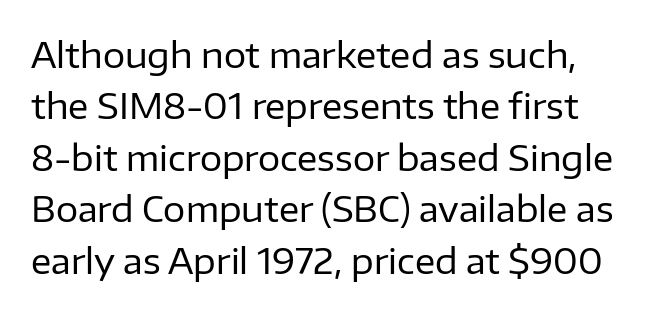
The image shows 35 px regular-weight sans-serif type, upright; set normal line spacing (1.47x), normal letter spacing, not underlined; low stroke contrast and a medium x-height.
